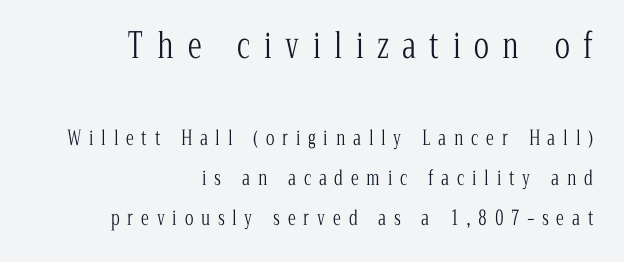
Note: serifs present on the glyphs. A typesetter would mark this as roman, not italic. The horizontal fit of the characters is loose and conspicuously gappy. Letters rest on an invisible, unmarked baseline.
